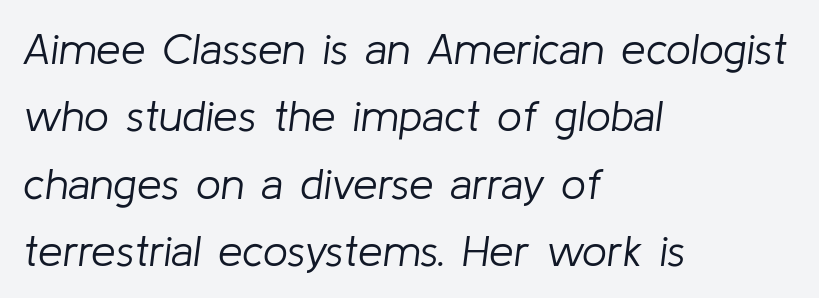
The image shows 44 px light type, italic (leaning right); set left-aligned, normal line spacing (1.53x), normal letter spacing, not underlined; low stroke contrast and a medium x-height.
